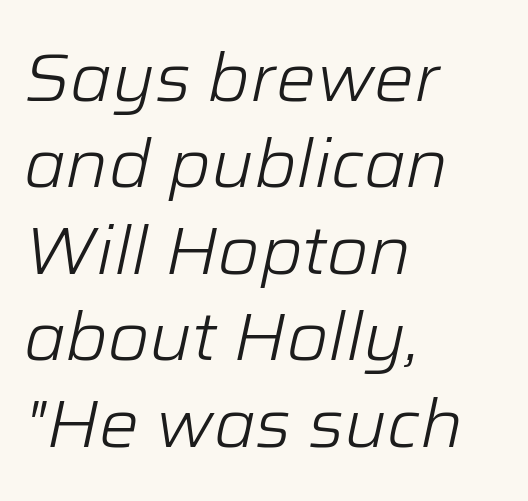
The letterforms sit shoulder to shoulder at normal distance. Tall strokes in this sample are angled rather than plumb. If you measured baseline to baseline, you'd find a middling distance. Compared with a typical body face, this is equally light or lighter still. These lines stack with their left ends in a neat column.
